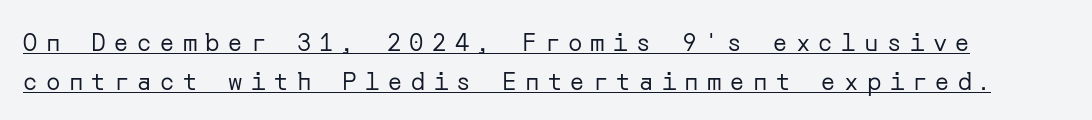
Compared with typical body copy, the letter spacing here is much looser. Ordinary non-slanted type is in use. The weight would be labelled regular, book, light, or lighter still. A rule runs beneath these lines of type. Vertical spacing — default.
